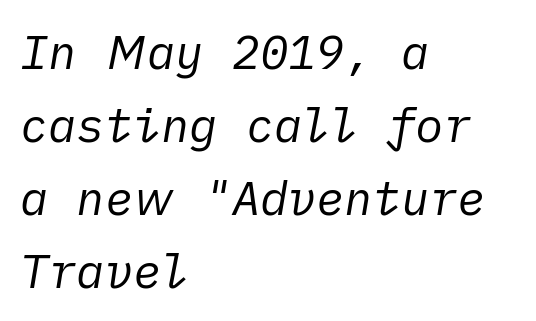
Q: Is the text bold? A: No.
Q: Is the text italic (slanted)? A: Yes, it leans right by about 10 degrees.
Q: Is the text underlined? A: No.
Q: How is the paragraph aligned? A: Left-aligned.
Q: Is the spacing between letters normal or unusually wide? A: Normal.
Q: Is the spacing between lines tight, normal or loose? A: Normal.
Q: Width (condensed, normal, or wide)? A: Normal.
Q: Stroke contrast? A: Low.
Q: x-height? A: Medium.
